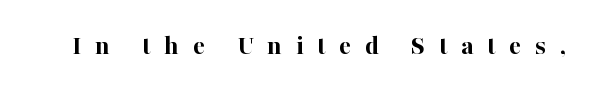
The image shows 28 px bold serif type, upright; set unusually wide letter spacing (+0.49 em), not underlined; high stroke contrast and a medium x-height.
